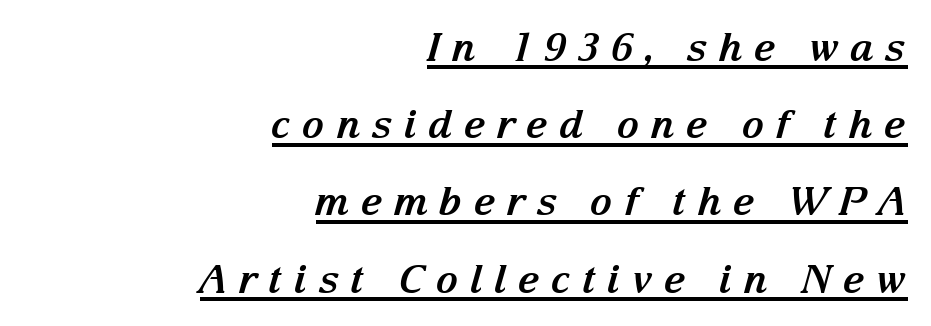
The image shows 39 px bold serif type, italic (leaning right); set right-aligned, loose line spacing (1.98x), unusually wide letter spacing (+0.28 em), underlined; medium stroke contrast and a medium x-height.
